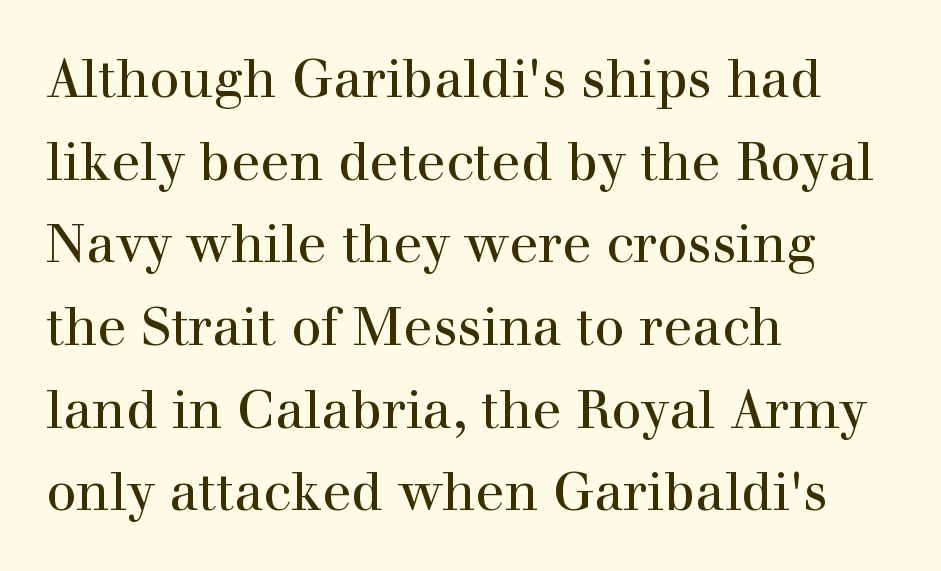
Q: Is the text italic (slanted)? A: No, it is upright.
Q: Is the typeface a serif or a sans-serif typeface? A: Serif.
Q: Is the text underlined? A: No.
Q: How is the paragraph aligned? A: Left-aligned.
Q: Is the spacing between letters normal or unusually wide? A: Normal.
Q: Is the spacing between lines tight, normal or loose? A: Normal.
Q: Width (condensed, normal, or wide)? A: Normal.
Q: x-height? A: Medium.
Q: Monospaced? A: No.
